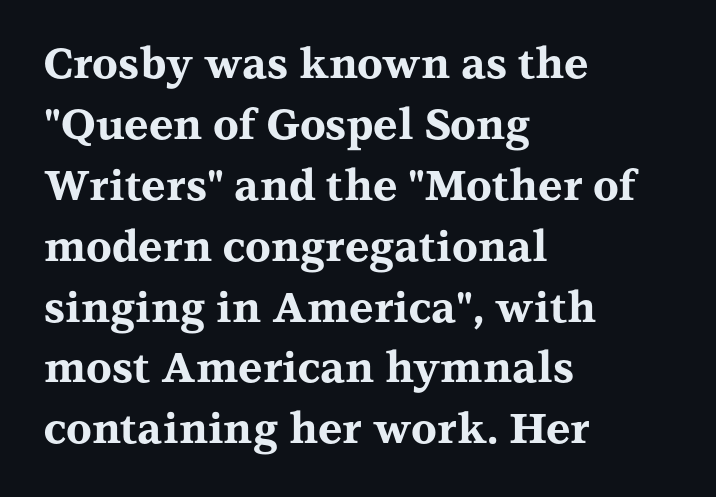
The letters advance in unequal steps, a hallmark of proportional type. Small tapered or slab feet sit at the stroke ends, so this counts as serif. Students, note that the glyphs here touch the page at normal intervals. Leftover space on each line is placed entirely after the last word. Caption: bold face, heavy strokes. The font's upright variant was chosen for this text.
